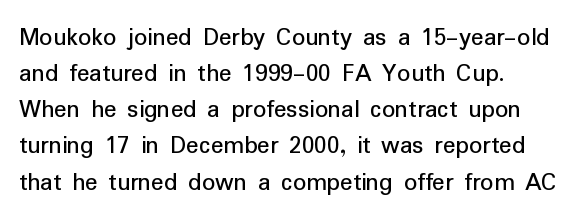
{"italic": "no", "underline": "no", "align": "left", "line_spacing": "normal", "line_spacing_ratio": 1.39, "letter_spacing": "normal", "letter_spacing_em": 0.0, "glyph_px": 26}
